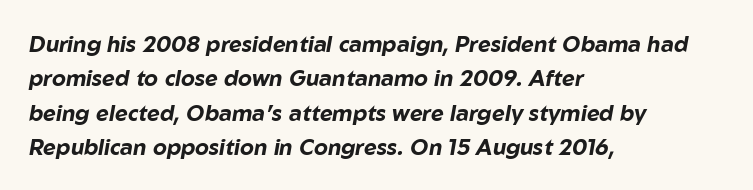
{"italic": "yes", "lean": "right", "slant_degrees": 10, "bold": "yes", "underline": "no", "align": "left", "line_spacing": "normal", "line_spacing_ratio": 1.56, "letter_spacing": "normal", "letter_spacing_em": 0.0, "glyph_px": 22}
